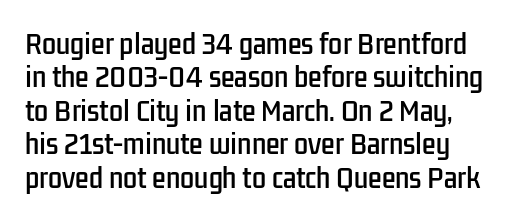
{"italic": "no", "underline": "no", "line_spacing": "normal", "line_spacing_ratio": 1.34, "letter_spacing": "normal", "letter_spacing_em": 0.0, "glyph_px": 25}
